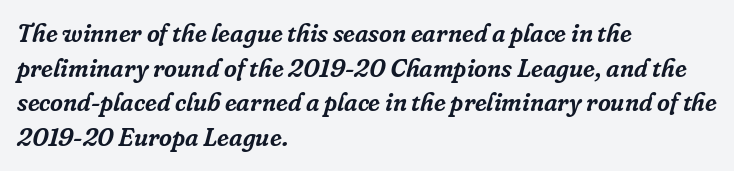
Alignment: flush left. No extra tracking has been applied to these lines. The strip under each line holds only bare page. Designer's note — italics engaged.
